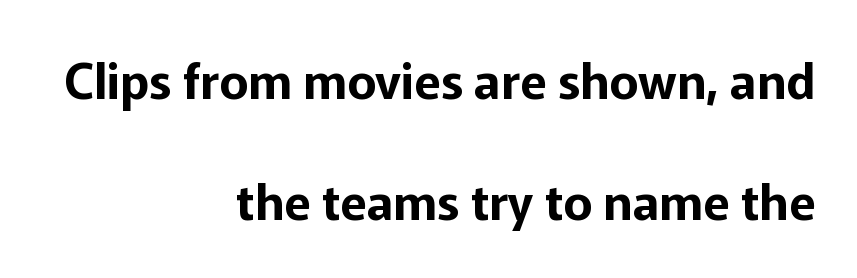
The image shows 49 px sans-serif type, upright; set right-aligned, loose line spacing (2.47x), normal letter spacing, not underlined; low stroke contrast and a medium x-height.
